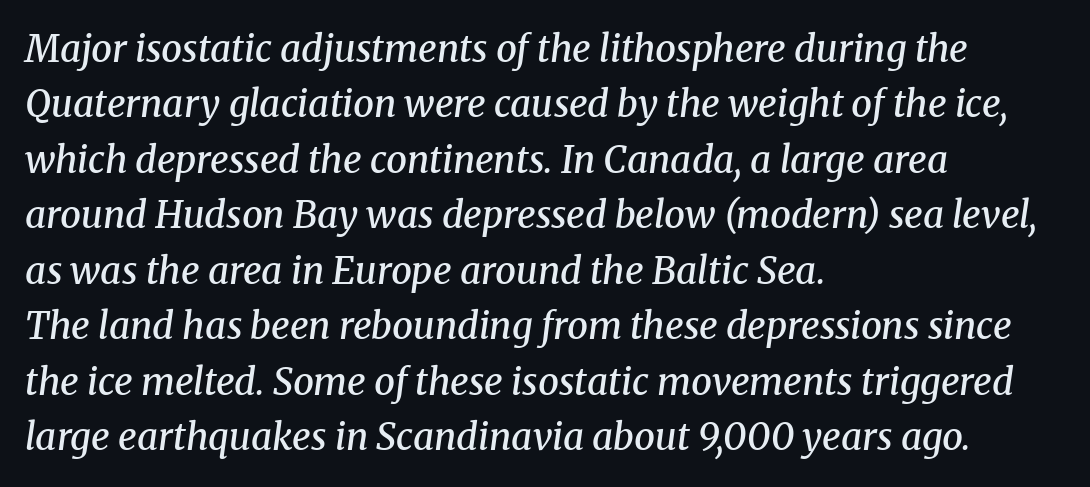
{"serif": "yes", "italic": "yes", "lean": "right", "slant_degrees": 8, "bold": "semi", "weight": "semibold", "width": "normal", "stroke_contrast": "medium", "x_height": "medium", "monospaced": "no", "underline": "no", "align": "left", "line_spacing": "normal", "line_spacing_ratio": 1.5, "letter_spacing": "normal", "letter_spacing_em": 0.0, "glyph_px": 37}
